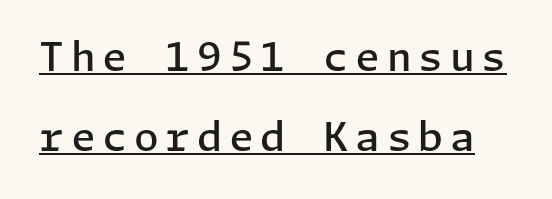
{"serif": "no", "italic": "no", "bold": "semi", "weight": "semibold", "width": "normal", "stroke_contrast": "low", "x_height": "medium", "underline": "yes", "line_spacing": "loose", "line_spacing_ratio": 1.99, "glyph_px": 40}
